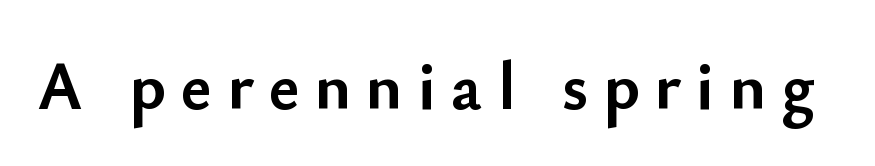
Check under the words: just untouched page. Note the varied advance widths — an 'i' is clearly narrower than an 'm'. Does the weight exceed regular? Yes, all the way to bold. Words appear elongated and porous because spacing is wide. Font category for this specimen: sans-serif.
